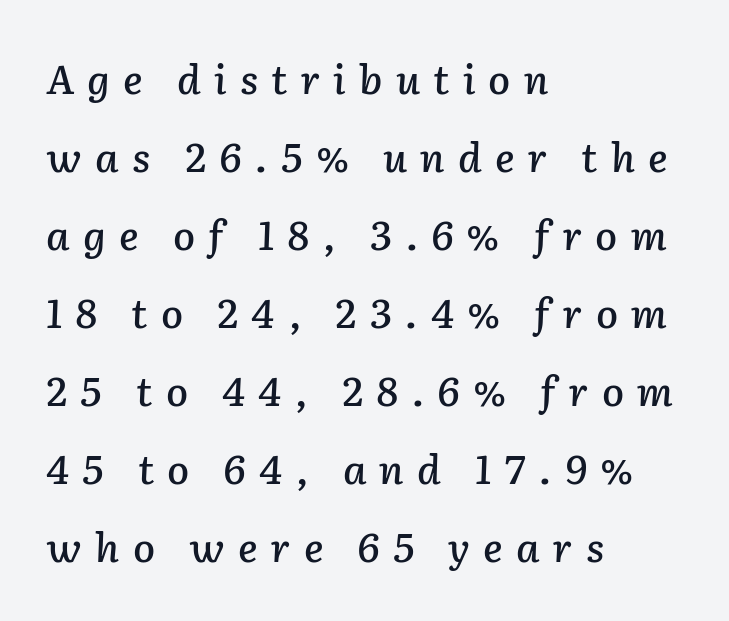
Here the designer chose a conventional face with non-uniform glyph widths. The font's italic variant was chosen for this text. Someone cranked the tracking dial way up on this one. Vertically, the passage feels expansive, rows floating well apart. One-word summary of the alignment: left.
